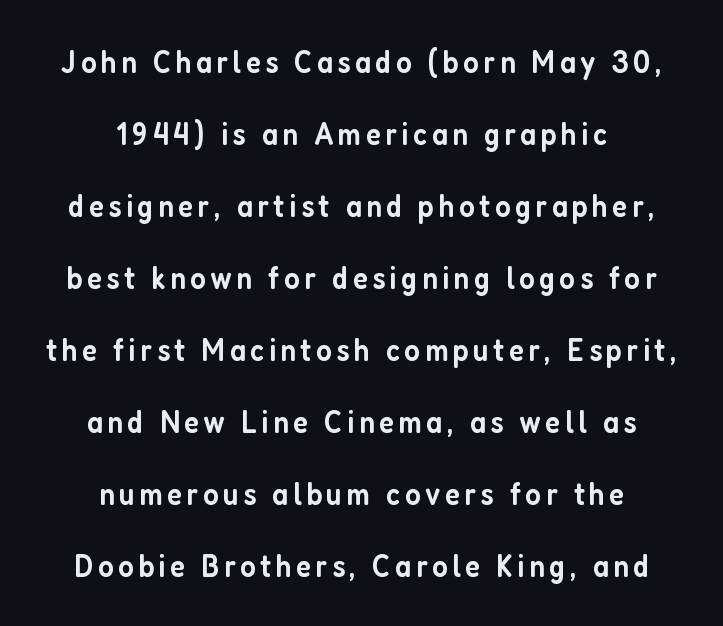
Here the designer chose a conventional face with non-uniform glyph widths. Typographic density is moderately raised because the face is semibold. The gap between lines stays unmarked. Regarding leading, the lines here are spaced well apart. Classification — sans serif. Vertical strokes here are truly vertical.
